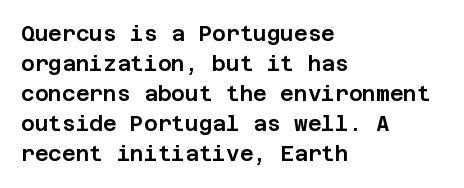
The image shows 21 px text type, upright; set left-aligned, normal line spacing (1.43x), normal letter spacing, not underlined.
